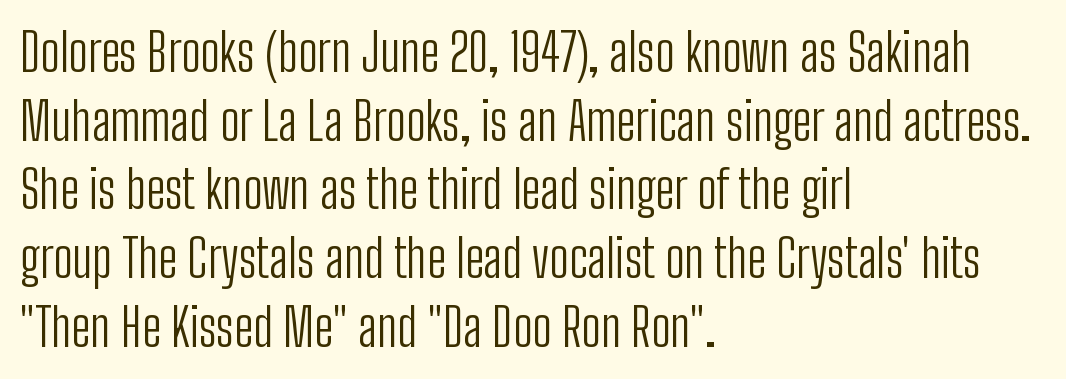
The image shows 52 px light, condensed sans-serif type, upright; set left-aligned, normal line spacing (1.32x), normal letter spacing, not underlined; low stroke contrast and a medium x-height.
